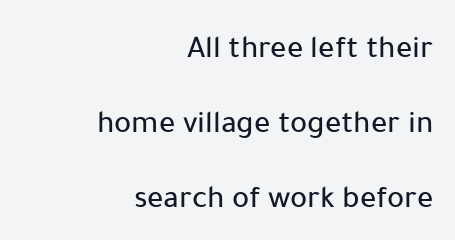
Q: Is the text italic (slanted)? A: No, it is upright.
Q: Is the typeface a serif or a sans-serif typeface? A: Sans-serif.
Q: Is the text underlined? A: No.
Q: How is the paragraph aligned? A: Right-aligned.
Q: Is the spacing between letters normal or unusually wide? A: Normal.
Q: Is the spacing between lines tight, normal or loose? A: Loose.
Q: Width (condensed, normal, or wide)? A: Normal.
Q: Stroke contrast? A: Low.
Q: x-height? A: Medium.
Q: Monospaced? A: No.
